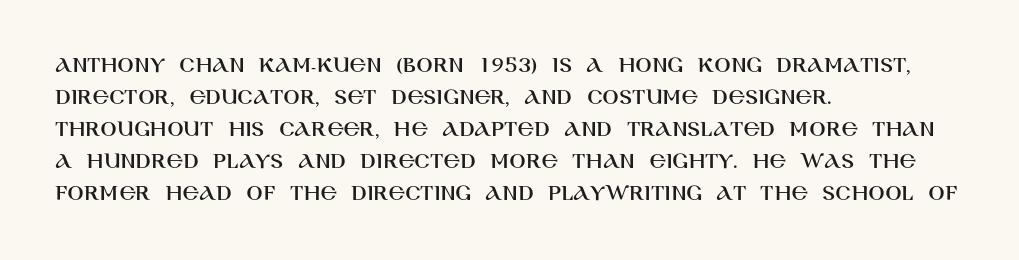
{"italic": "no", "underline": "no", "align": "left", "line_spacing": "normal", "line_spacing_ratio": 1.33, "letter_spacing": "normal", "letter_spacing_em": 0.0, "glyph_px": 24}
